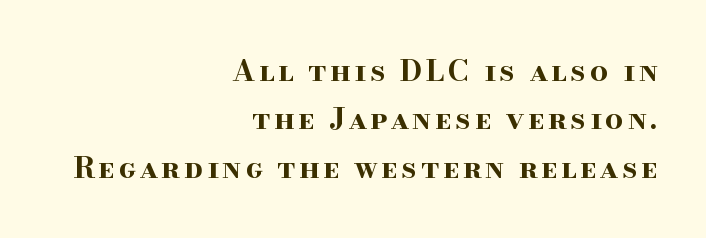
{"serif": "yes", "italic": "no", "bold": "yes", "weight": "bold", "width": "wide", "stroke_contrast": "high", "x_height": "small", "monospaced": "no", "underline": "no", "align": "right", "line_spacing": "normal", "line_spacing_ratio": 1.67, "glyph_px": 29}
